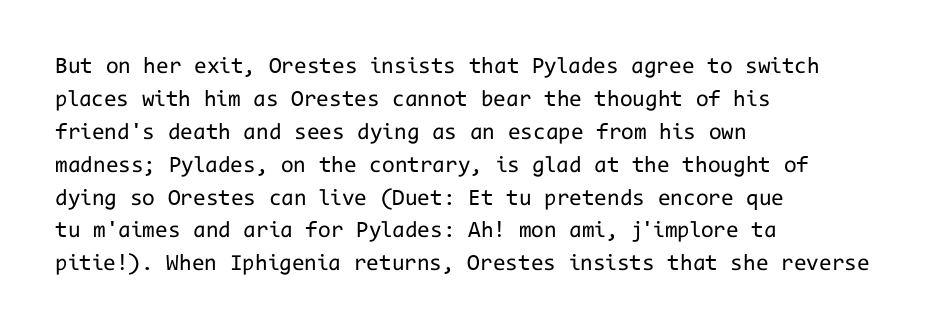
Honestly, the row spacing looks completely unremarkable. Caption: face not bold, strokes unweighted. Posture: vertical. This rendering features lettering with no underline. The setting favours the left margin, as ordinary paragraphs usually do.
